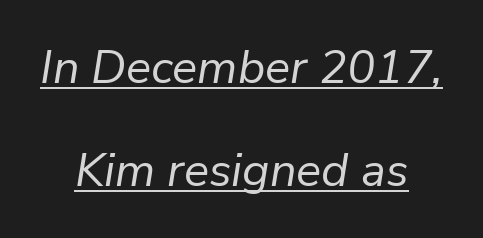
{"italic": "yes", "lean": "right", "slant_degrees": 9, "bold": "no", "weight": "regular", "width": "normal", "stroke_contrast": "low", "x_height": "medium", "monospaced": "no", "underline": "yes", "align": "center", "line_spacing": "loose", "line_spacing_ratio": 2.19, "letter_spacing": "normal", "letter_spacing_em": 0.0, "glyph_px": 47}
